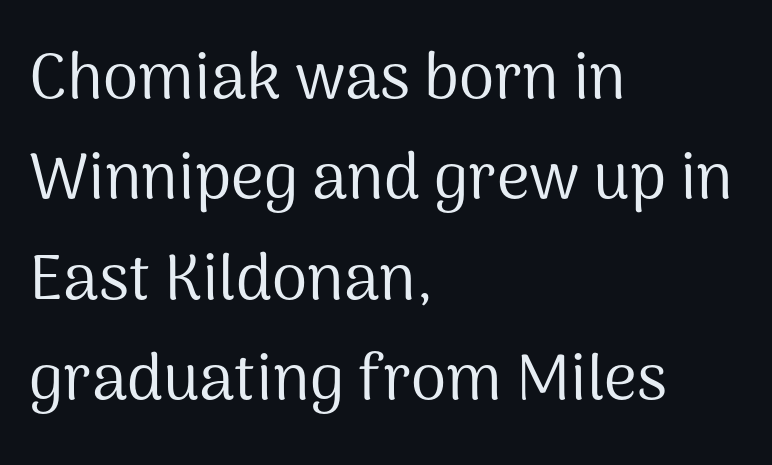
The image shows 64 px regular-weight sans-serif type, upright; set left-aligned, normal line spacing (1.57x), normal letter spacing, not underlined; medium stroke contrast and a medium x-height.
